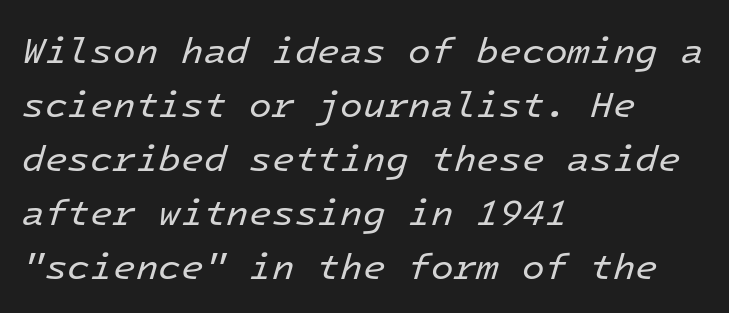
Q: Is the text bold? A: No.
Q: Is the text italic (slanted)? A: Yes, it leans right by about 16 degrees.
Q: Is the text underlined? A: No.
Q: How is the paragraph aligned? A: Left-aligned.
Q: Is the spacing between letters normal or unusually wide? A: Normal.
Q: Is the spacing between lines tight, normal or loose? A: Normal.
Q: Width (condensed, normal, or wide)? A: Normal.
Q: Stroke contrast? A: Low.
Q: x-height? A: Medium.
Q: Monospaced? A: Yes.
